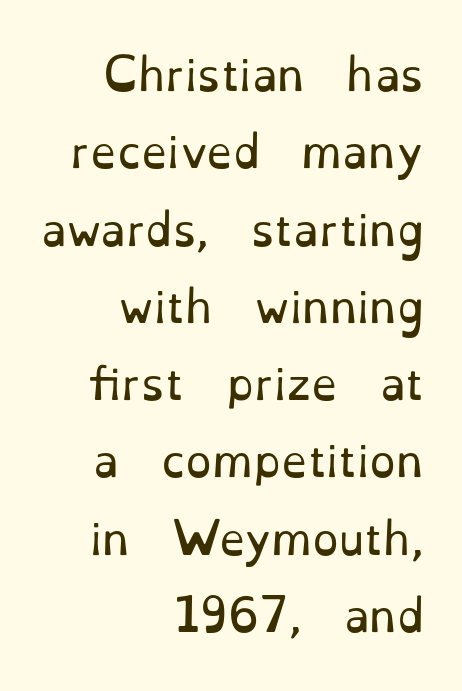
A light-to-regular cut is what we see here. One-word summary of the alignment: right. Underline: absent. This sample has the flowing, uneven cadence of proportional lettering. Designer's note — italics off, roman on. Nothing unusual about the tracking: characters are spaced as the font intends.
